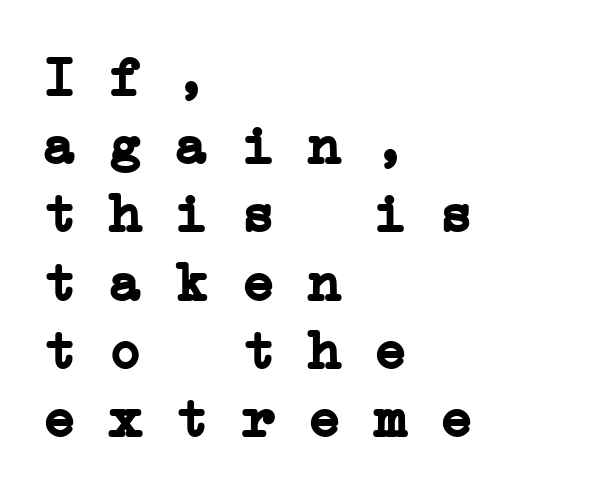
Does the type have serifs? Yes, each stem ends in a small foot. Students, this is bold: see how much ink each stroke carries. Tracking here is standard; glyphs follow each other at the usual distance. Every character here occupies the same horizontal width, giving the sample a typewriter-like rhythm. Descenders are the only things crossing below the line. Notice how the passage keeps a crisp vertical edge on the left only.
